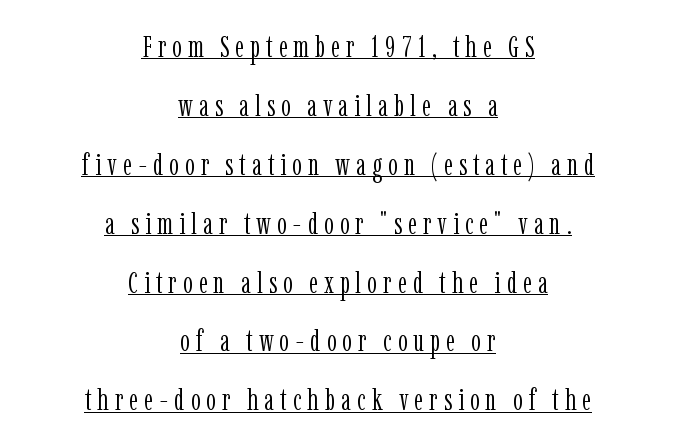
The image shows 31 px light, condensed serif type, upright; set centered, loose line spacing (1.9x), underlined; low stroke contrast and a medium x-height.
